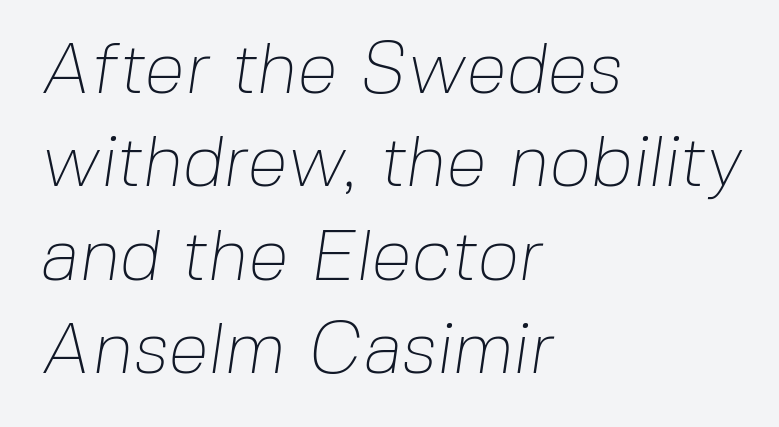
The image shows 73 px thin sans-serif type; set left-aligned, normal line spacing (1.28x), normal letter spacing, not underlined; low stroke contrast and a medium x-height.
